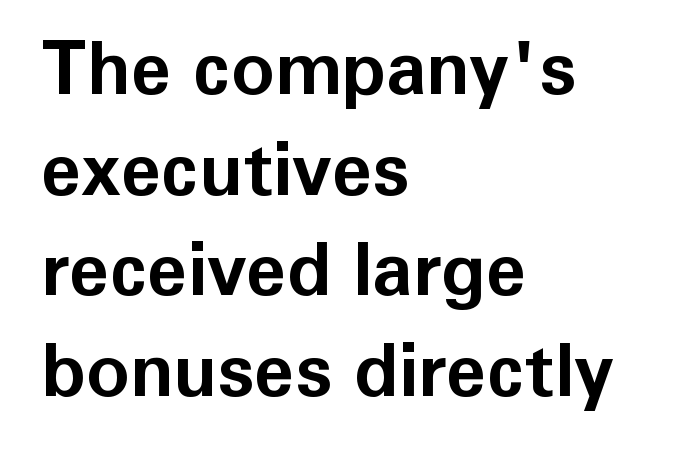
Between one letter and the next there's only the usual sliver of space. Tall strokes in this sample are plumb rather than angled. The characters display no serif detailing; their extremities are plain. Look at the stroke-to-counter ratio: heavy, a bold. Has an underline been added? It has not. Successive baselines arrive at the customary interval.
